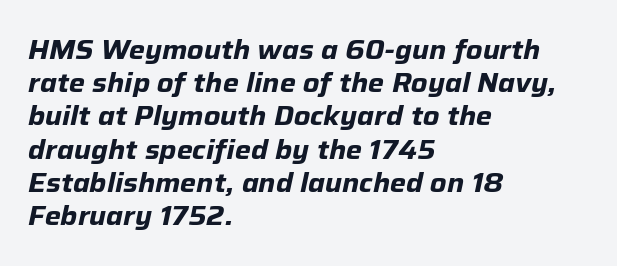
Q: Is the text bold? A: Yes.
Q: Is the text italic (slanted)? A: Yes, it leans right by about 12 degrees.
Q: Is the text underlined? A: No.
Q: How is the paragraph aligned? A: Left-aligned.
Q: Is the spacing between letters normal or unusually wide? A: Normal.
